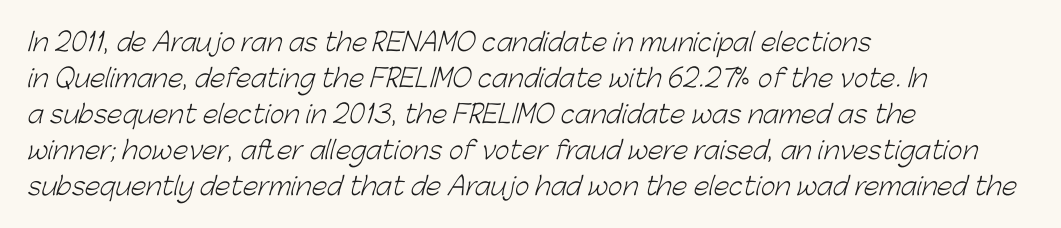
{"bold": "no", "underline": "no", "align": "left", "line_spacing": "normal", "line_spacing_ratio": 1.44, "letter_spacing": "normal", "letter_spacing_em": 0.0, "glyph_px": 25}
